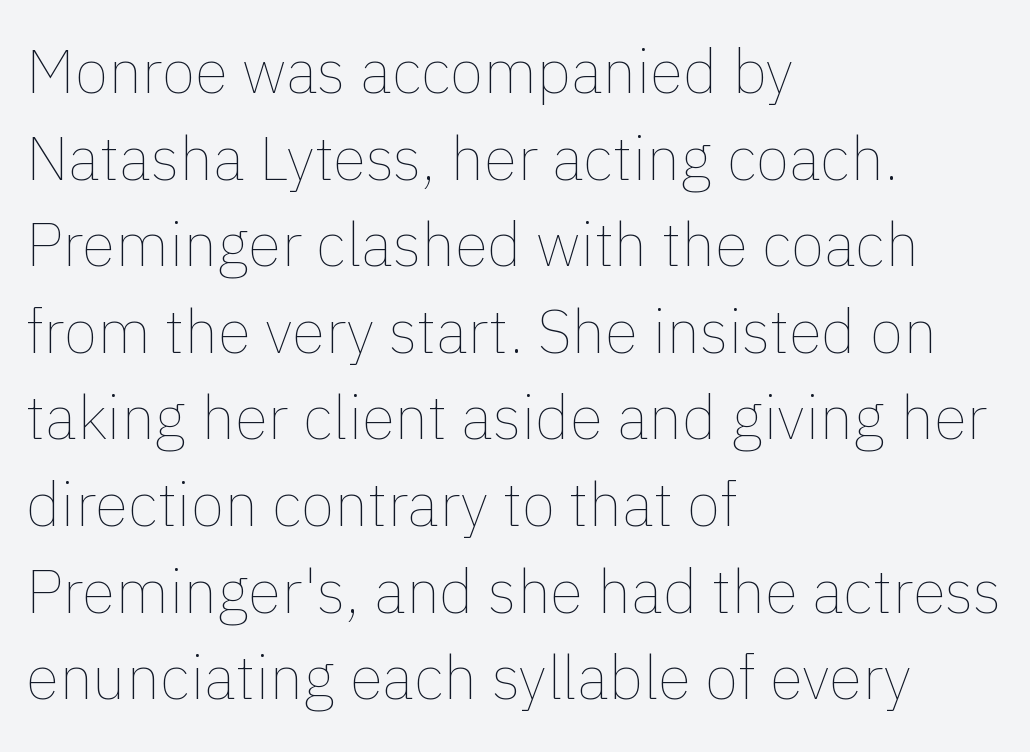
Ordinary non-slanted type is in use. This rendering leaves character spacing at its baseline value. Stems here are at most as thick as an everyday book face. You could not count columns in this text — the font is proportionally spaced. The lines in this sample share a left origin and differ only in where they stop.
